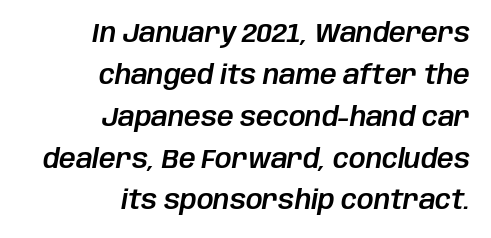
Look at the tracking — it's just the regular setting, nothing added. The setting favours the right margin, as signatures and pull-quotes sometimes do. Baseline-to-baseline distance is the conventional proportion of letter height. Yep, that's italic — everything's leaning. Anything drawn beneath the words? Only blank space.
